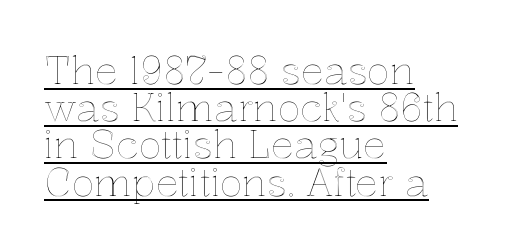
The compositor pushed each line to the left boundary. What decoration does the sample have? An underline. Posture: upright roman. Is the letter spacing exaggerated? No — it looks like the ordinary default. You could not count columns in this text — the font is proportionally spaced. The rendering uses a small line-height, squeezing the rows.
